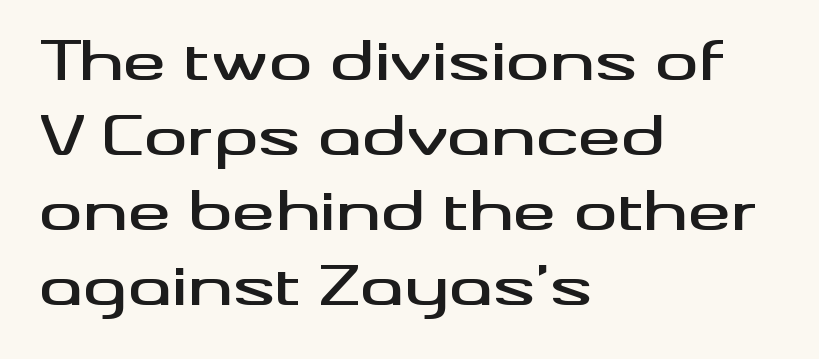
Q: Is the text italic (slanted)? A: No, it is upright.
Q: Is the typeface a serif or a sans-serif typeface? A: Sans-serif.
Q: Is the text underlined? A: No.
Q: How is the paragraph aligned? A: Left-aligned.
Q: Is the spacing between letters normal or unusually wide? A: Normal.
Q: Is the spacing between lines tight, normal or loose? A: Normal.
Q: Width (condensed, normal, or wide)? A: Wide.
Q: Stroke contrast? A: Medium.
Q: x-height? A: Small.
Q: Monospaced? A: No.
